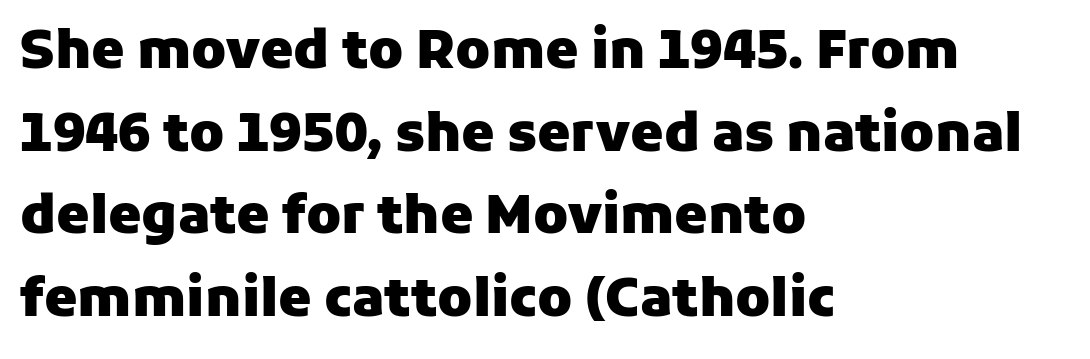
The image shows 53 px heavy sans-serif type, upright; set left-aligned, normal line spacing (1.56x), normal letter spacing, not underlined; low stroke contrast and a medium x-height.
